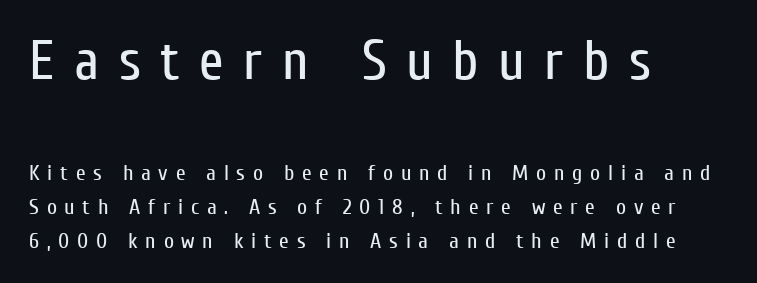
{"serif": "no", "italic": "no", "bold": "no", "weight": "regular", "width": "condensed", "stroke_contrast": "low", "x_height": "medium", "monospaced": "no", "underline": "no", "align": "left", "line_spacing": "normal", "line_spacing_ratio": 1.54, "letter_spacing": "wide", "letter_spacing_em": 0.35, "larger_block": "first", "size_ratio": 2.55, "glyph_px": 56}
